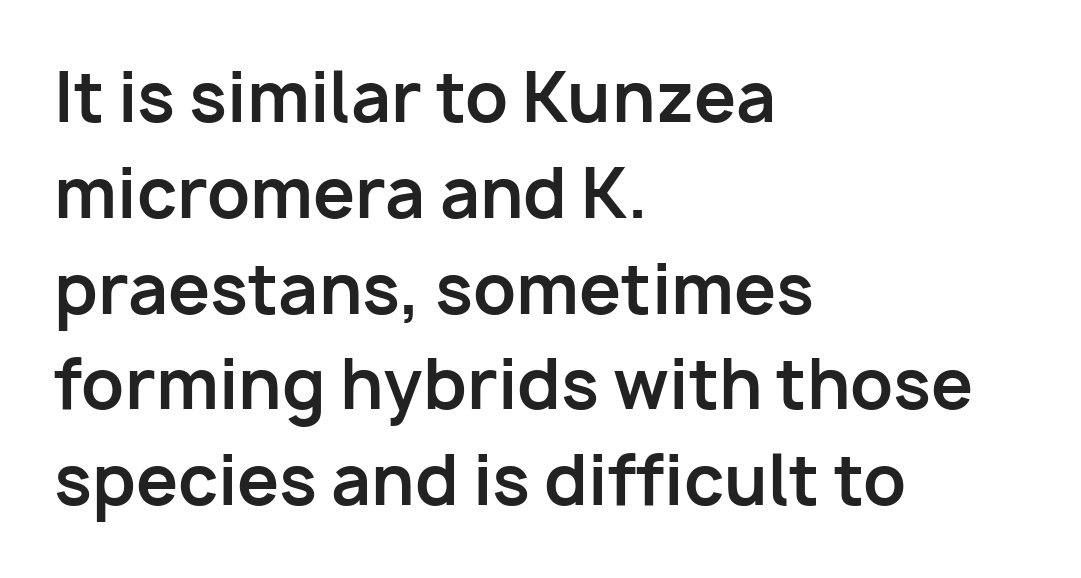
Alignment: flush left. Nobody drew a line under any word here. This is the regular roman posture of the typeface. Each glyph is drawn with heavy, bold strokes.
